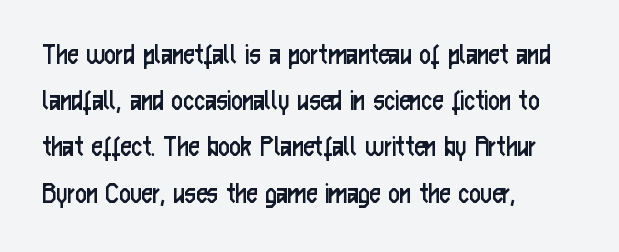
The image shows 31 px regular-weight, condensed sans-serif type, upright; set left-aligned, normal line spacing (1.49x), normal letter spacing, not underlined; low stroke contrast and a medium x-height.
